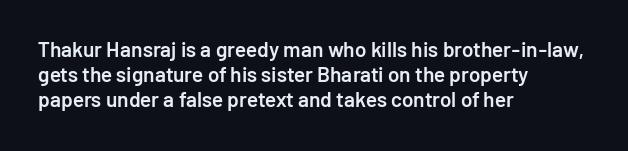
Q: Is the text bold? A: Semi-bold.
Q: Is the text italic (slanted)? A: No, it is upright.
Q: Is the text underlined? A: No.
Q: How is the paragraph aligned? A: Left-aligned.
Q: Is the spacing between letters normal or unusually wide? A: Normal.
